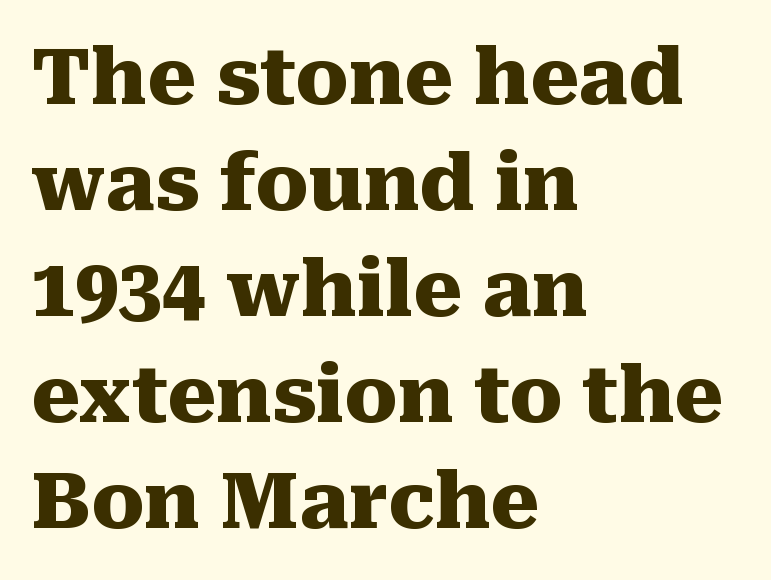
{"serif": "yes", "italic": "no", "bold": "yes", "weight": "heavy", "width": "normal", "stroke_contrast": "medium", "x_height": "medium", "monospaced": "no", "underline": "no", "align": "left", "line_spacing": "normal", "line_spacing_ratio": 1.36, "letter_spacing": "normal", "letter_spacing_em": 0.0, "glyph_px": 78}
